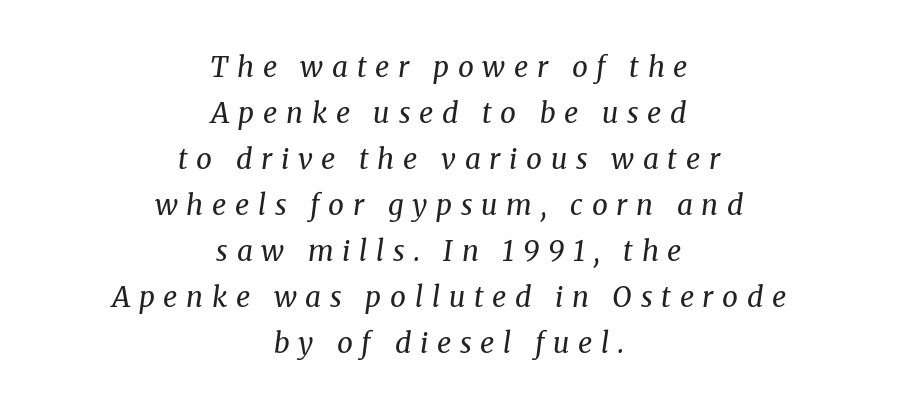
{"serif": "yes", "italic": "yes", "lean": "right", "slant_degrees": 8, "bold": "no", "weight": "regular", "width": "normal", "stroke_contrast": "medium", "x_height": "medium", "monospaced": "no", "underline": "no", "align": "center", "line_spacing": "normal", "line_spacing_ratio": 1.64, "letter_spacing": "wide", "letter_spacing_em": 0.31, "glyph_px": 28}
